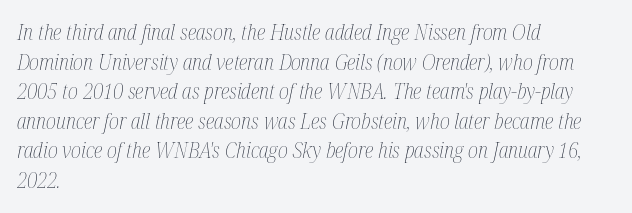
These lines were composed using italics. Short and long lines alike share a common starting point at left. The face looks like a standard text weight, possibly lighter. Descenders hang freely into open space. What stands out about the letter spacing? Nothing — it is the standard amount.
